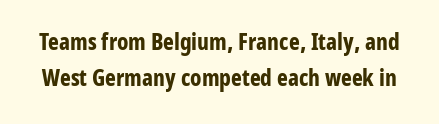
{"italic": "no", "bold": "yes", "underline": "no", "line_spacing": "normal", "line_spacing_ratio": 1.56, "letter_spacing": "normal", "letter_spacing_em": 0.0, "glyph_px": 23}
